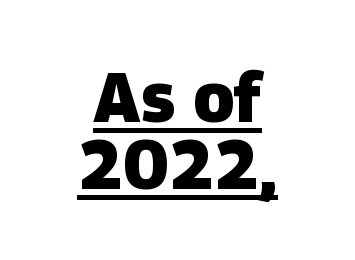
The image shows 69 px heavy sans-serif type; set centered, tight line spacing (0.97x), normal letter spacing, underlined; low stroke contrast and a large x-height.
